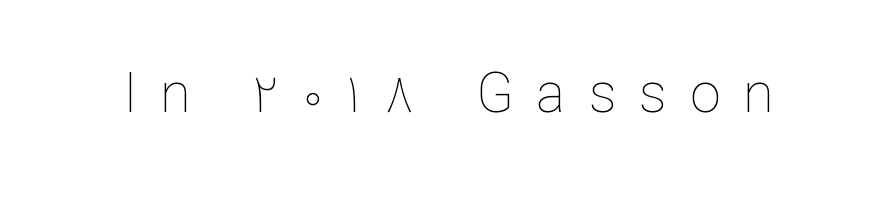
{"italic": "no", "bold": "no", "weight": "thin", "width": "normal", "stroke_contrast": "low", "x_height": "medium", "monospaced": "no", "underline": "no", "letter_spacing": "wide", "letter_spacing_em": 0.42, "glyph_px": 55}
